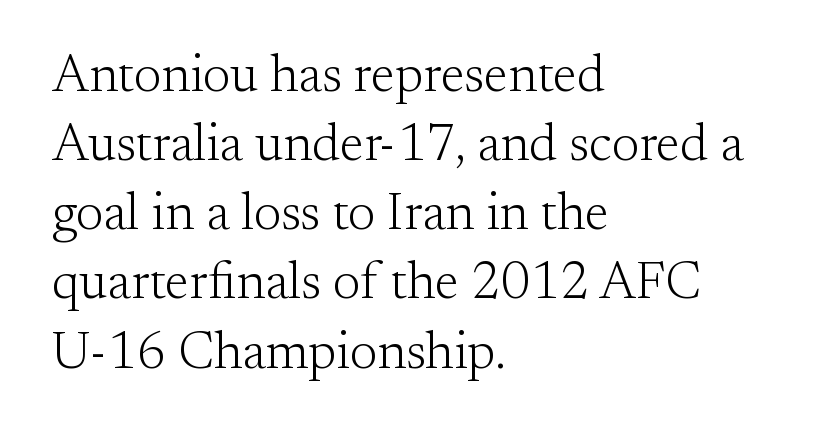
Q: Is the text bold? A: No.
Q: Is the text italic (slanted)? A: No, it is upright.
Q: Is the typeface a serif or a sans-serif typeface? A: Serif.
Q: Is the text underlined? A: No.
Q: How is the paragraph aligned? A: Left-aligned.
Q: Is the spacing between letters normal or unusually wide? A: Normal.
Q: Is the spacing between lines tight, normal or loose? A: Normal.
Q: Width (condensed, normal, or wide)? A: Normal.
Q: Stroke contrast? A: Medium.
Q: x-height? A: Small.
Q: Monospaced? A: No.
